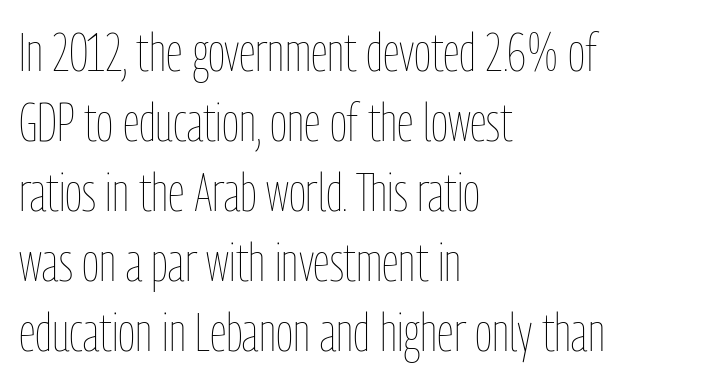
Observe the ordinary spacing: letters are neighbours, not strangers. Quick note: not italic, upright. This is not heavy type; no bold has been used. The letters advance in unequal steps, a hallmark of proportional type. Is the block centered? No — it sits flush against the left margin.
